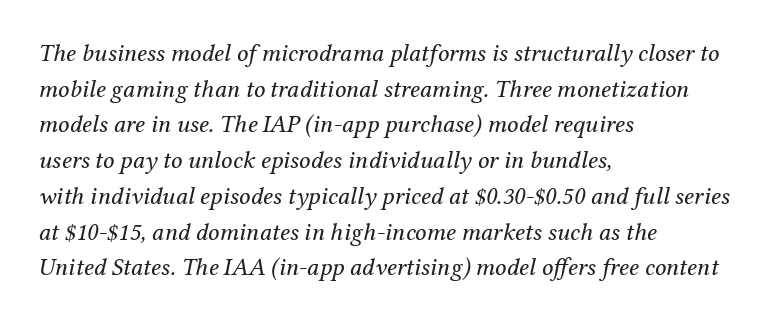
{"italic": "yes", "lean": "right", "slant_degrees": 12, "bold": "no", "underline": "no", "align": "left", "line_spacing": "normal", "line_spacing_ratio": 1.43, "letter_spacing": "normal", "letter_spacing_em": 0.0, "glyph_px": 25}
